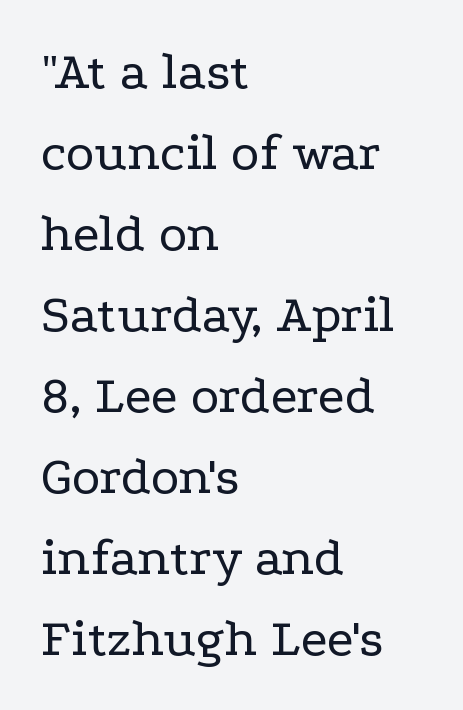
The vertical gap from one line to the next is medium. Teacher's note: observe the even left margin — that is flush-left alignment. The rendering uses natural spacing where letterforms have individual widths. The type is set solid horizontally, with unmodified tracking.
